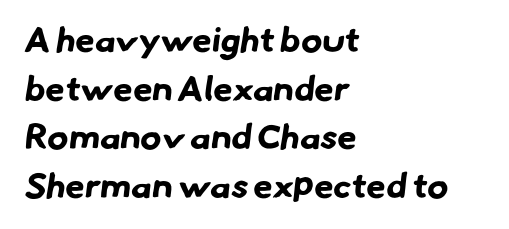
Q: Is the text bold? A: Yes.
Q: Is the typeface a serif or a sans-serif typeface? A: Sans-serif.
Q: Is the text underlined? A: No.
Q: How is the paragraph aligned? A: Left-aligned.
Q: Is the spacing between letters normal or unusually wide? A: Normal.
Q: Is the spacing between lines tight, normal or loose? A: Normal.
Q: Width (condensed, normal, or wide)? A: Normal.
Q: Stroke contrast? A: Low.
Q: x-height? A: Small.
Q: Monospaced? A: No.
